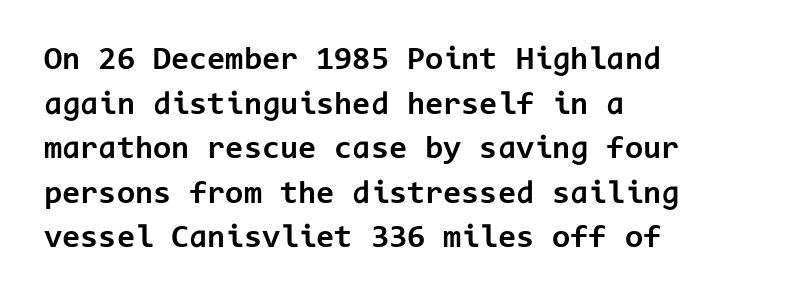
The image shows 33 px bold sans-serif type, upright, monospaced; set left-aligned, normal line spacing (1.35x), normal letter spacing, not underlined; low stroke contrast and a medium x-height.
